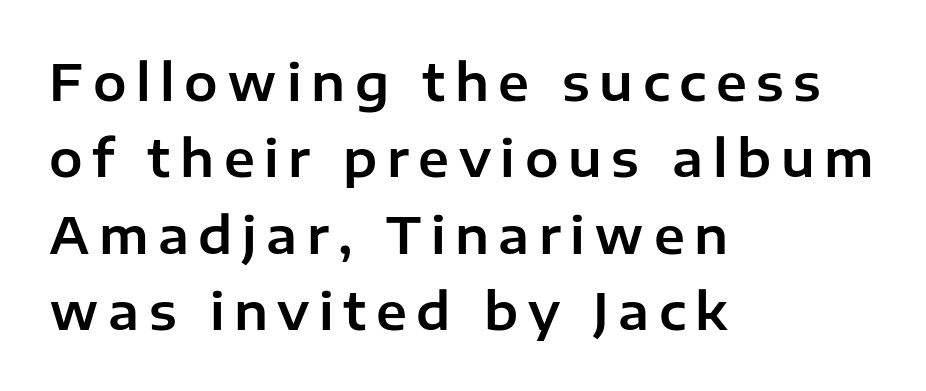
Note: no serifs on the glyphs. The typography opts for an upright posture over an oblique one. Students, observe: this is what conventionally led text looks like. A student would call this left alignment; a typographer would say flush left, rag right. The letters advance in unequal steps, a hallmark of proportional type.
